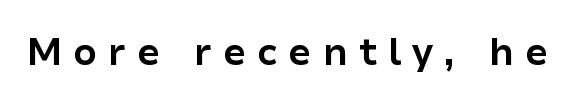
The image shows 38 px bold sans-serif type, upright; set unusually wide letter spacing (+0.28 em), not underlined; low stroke contrast and a medium x-height.
